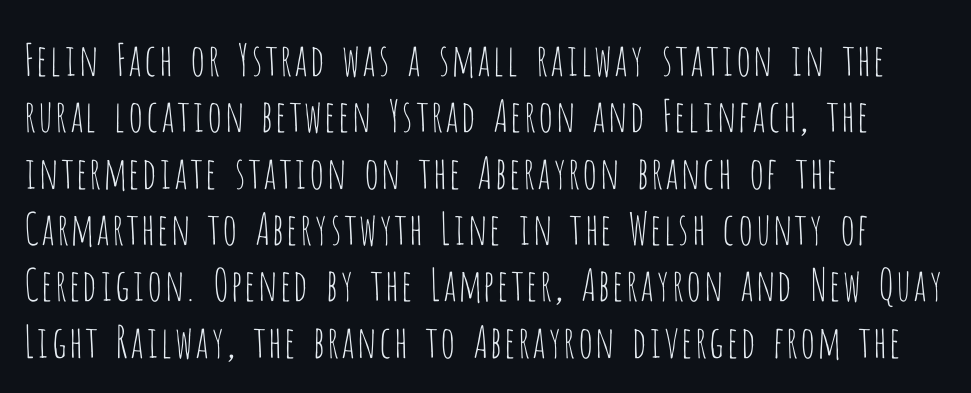
{"serif": "no", "italic": "no", "bold": "no", "weight": "thin", "width": "condensed", "stroke_contrast": "low", "x_height": "large", "monospaced": "no", "underline": "no", "align": "left", "line_spacing": "normal", "line_spacing_ratio": 1.28, "letter_spacing": "normal", "letter_spacing_em": 0.0, "glyph_px": 44}
